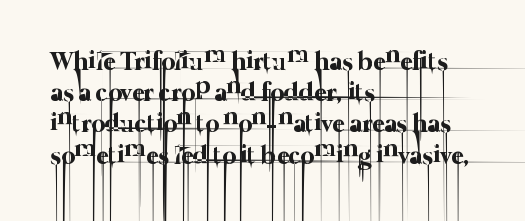
Only glyphs here, with clear space below each row. The weight tops out at a normal text grade. There is no visible air inserted between adjacent glyphs. All the whitespace from short lines collects on the right.
